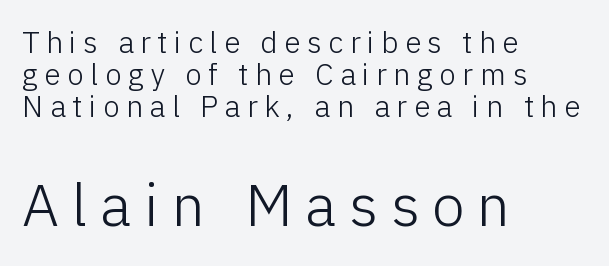
The image shows 59 px light sans-serif type, upright; set left-aligned, tight line spacing (1.07x), unusually wide letter spacing (+0.22 em), not underlined; the second (bottom) block is 1.97x larger; low stroke contrast and a medium x-height.
